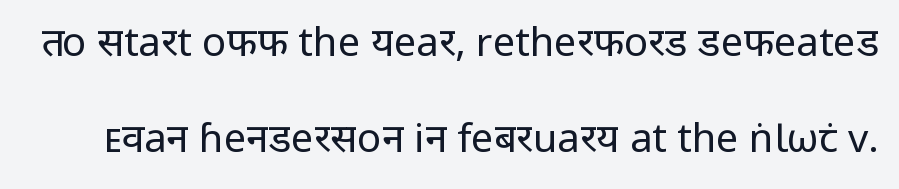
Q: Is the text bold? A: No.
Q: Is the text italic (slanted)? A: No, it is upright.
Q: Is the typeface a serif or a sans-serif typeface? A: Sans-serif.
Q: Is the text underlined? A: No.
Q: Is the spacing between letters normal or unusually wide? A: Normal.
Q: Is the spacing between lines tight, normal or loose? A: Loose.
Q: Width (condensed, normal, or wide)? A: Normal.
Q: Stroke contrast? A: Low.
Q: x-height? A: Medium.
Q: Monospaced? A: No.
